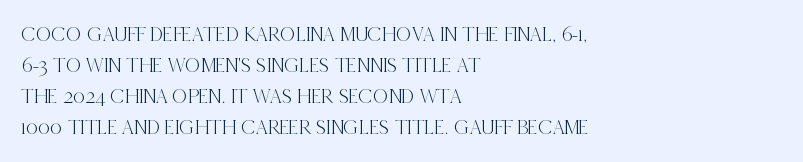
The image shows 21 px text type, upright; set left-aligned, normal line spacing (1.48x), normal letter spacing, not underlined.
